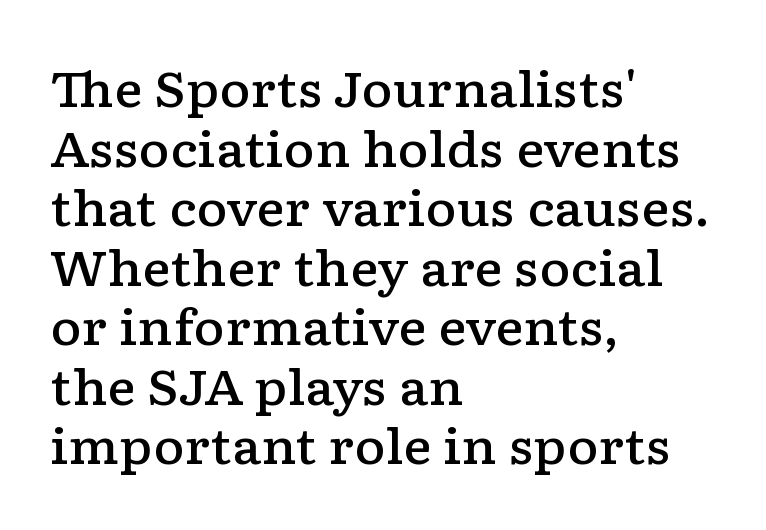
Q: Is the text bold? A: Semi-bold.
Q: Is the text italic (slanted)? A: No, it is upright.
Q: Is the typeface a serif or a sans-serif typeface? A: Serif.
Q: Is the text underlined? A: No.
Q: How is the paragraph aligned? A: Left-aligned.
Q: Is the spacing between letters normal or unusually wide? A: Normal.
Q: Width (condensed, normal, or wide)? A: Wide.
Q: Stroke contrast? A: Low.
Q: x-height? A: Medium.
Q: Monospaced? A: No.
